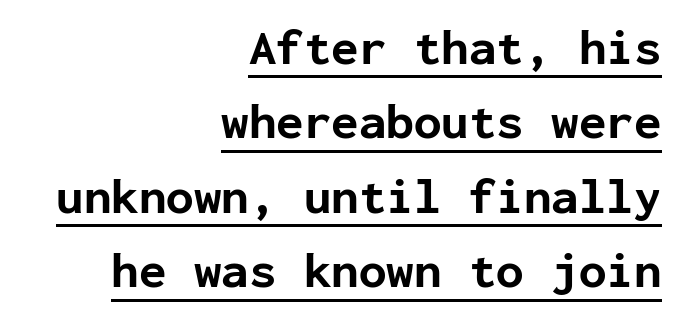
Q: Is the text bold? A: Yes.
Q: Is the text italic (slanted)? A: No, it is upright.
Q: Is the typeface a serif or a sans-serif typeface? A: Sans-serif.
Q: Is the text underlined? A: Yes.
Q: How is the paragraph aligned? A: Right-aligned.
Q: Is the spacing between letters normal or unusually wide? A: Normal.
Q: Is the spacing between lines tight, normal or loose? A: Normal.
Q: Width (condensed, normal, or wide)? A: Normal.
Q: Stroke contrast? A: Low.
Q: x-height? A: Medium.
Q: Monospaced? A: Yes.
